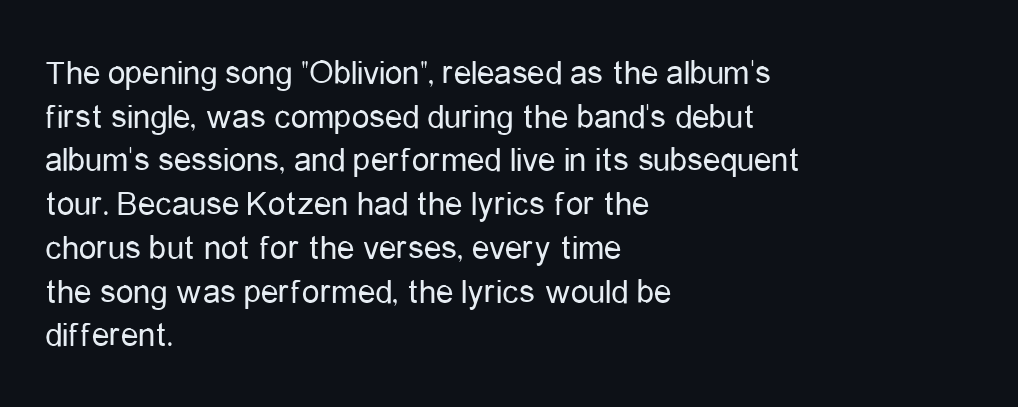
The image shows 35 px regular-weight, condensed sans-serif type, upright; set left-aligned, normal line spacing (1.25x), normal letter spacing, not underlined; low stroke contrast and a medium x-height.
